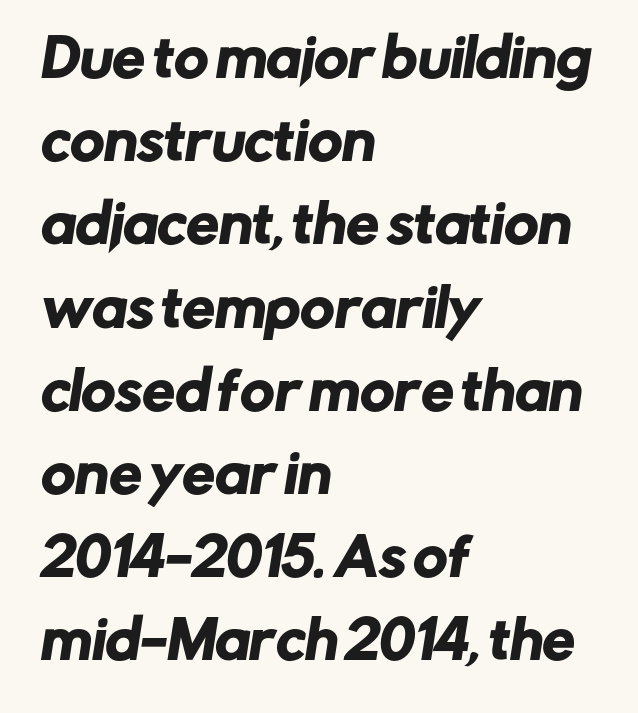
The image shows 52 px sans-serif type; set left-aligned, normal line spacing (1.6x), normal letter spacing, not underlined; low stroke contrast and a medium x-height.
